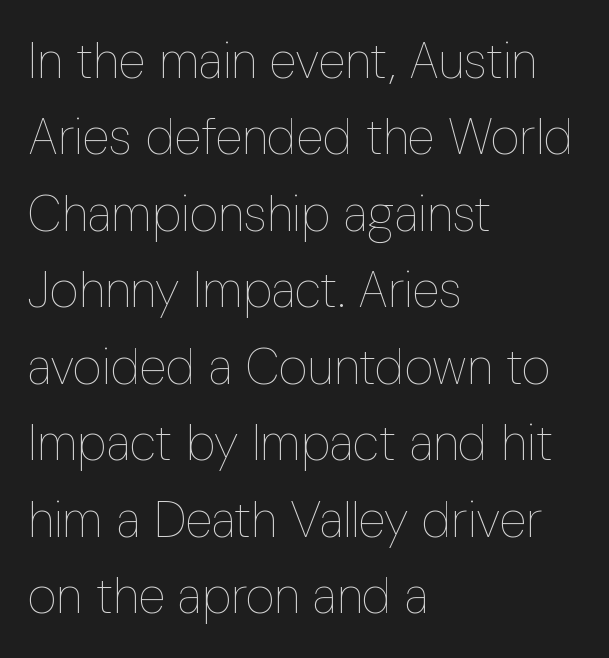
{"italic": "no", "bold": "no", "weight": "thin", "width": "condensed", "stroke_contrast": "low", "x_height": "medium", "monospaced": "no", "underline": "no", "align": "left", "line_spacing": "normal", "line_spacing_ratio": 1.53, "letter_spacing": "normal", "letter_spacing_em": 0.0, "glyph_px": 50}
